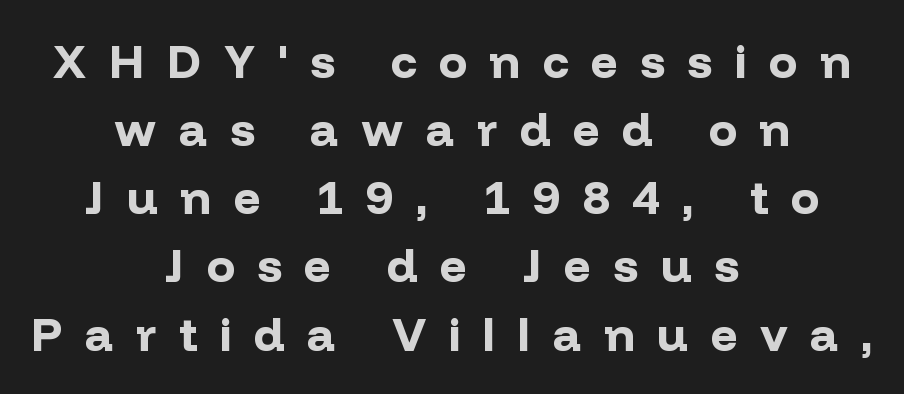
To sum up the face: it is a sans, with no serifs. Rule under the text: the space is simply empty. Evenly set lines give the paragraph a standard silhouette. You could not count columns in this text — the font is proportionally spaced. Its strokes are broad and dark, the hallmark of bold type. Tracking here is generous; glyphs stand well apart from one another.
